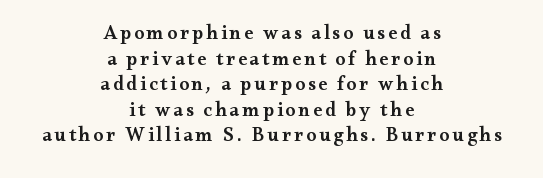
Q: Is the text bold? A: Semi-bold.
Q: Is the text italic (slanted)? A: No, it is upright.
Q: Is the text underlined? A: No.
Q: How is the paragraph aligned? A: Centered.
Q: Is the spacing between lines tight, normal or loose? A: Normal.
